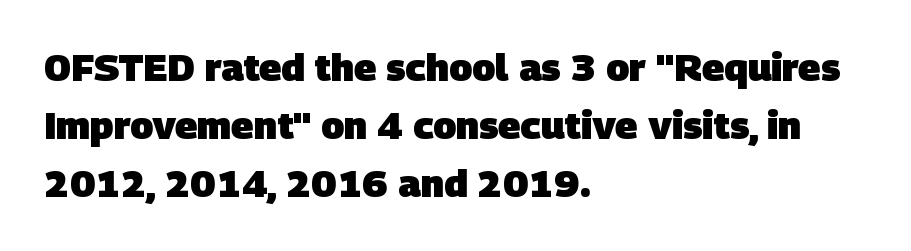
{"serif": "no", "bold": "yes", "weight": "heavy", "width": "normal", "stroke_contrast": "low", "x_height": "large", "monospaced": "no", "underline": "no", "align": "left", "line_spacing": "normal", "line_spacing_ratio": 1.53, "letter_spacing": "normal", "letter_spacing_em": 0.0, "glyph_px": 38}
